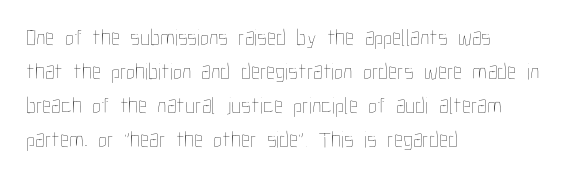
The type sits square on the baseline with zero lean. Stem width sits at or under what a default text font uses. Horizontally, the lines are justified to the leading edge only. This sample keeps an unexceptional amount of space between lines. The space beneath each line is pristine and unruled. There is no visible air inserted between adjacent glyphs.
